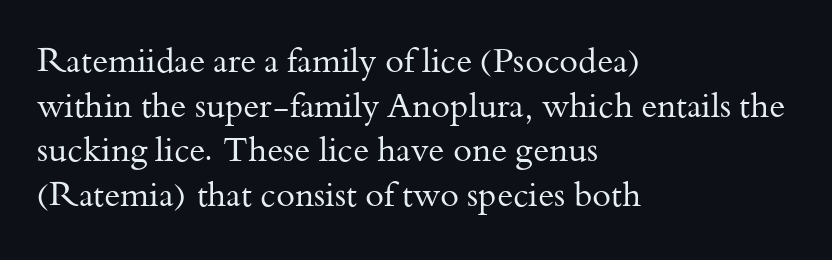
The image shows 34 px regular-weight serif type, upright; set left-aligned, normal line spacing (1.31x), normal letter spacing, not underlined; medium stroke contrast and a small x-height.
